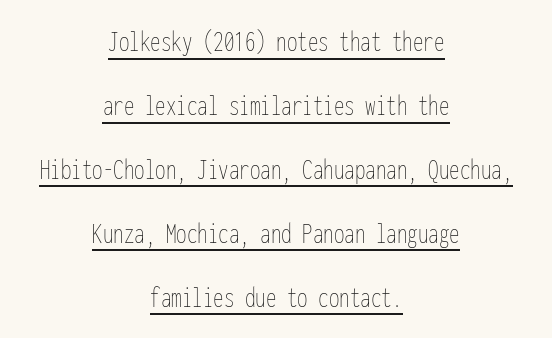
{"italic": "no", "bold": "no", "weight": "thin", "width": "condensed", "stroke_contrast": "low", "x_height": "medium", "monospaced": "yes", "underline": "yes", "align": "center", "line_spacing": "loose", "line_spacing_ratio": 2.13, "letter_spacing": "normal", "letter_spacing_em": 0.0, "glyph_px": 30}
